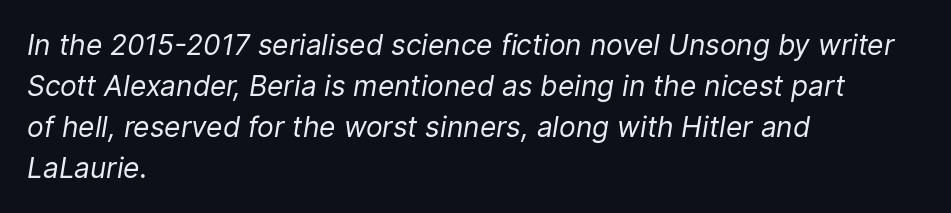
{"italic": "yes", "lean": "right", "slant_degrees": 9, "bold": "no", "weight": "regular", "width": "normal", "stroke_contrast": "low", "x_height": "medium", "monospaced": "no", "underline": "no", "align": "left", "line_spacing": "normal", "line_spacing_ratio": 1.47, "letter_spacing": "normal", "letter_spacing_em": 0.0, "glyph_px": 28}
